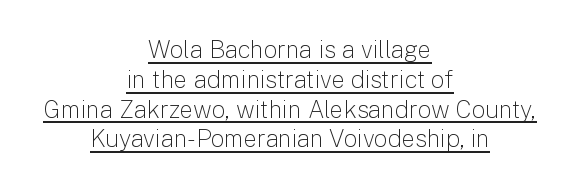
Quick note: not italic, upright. The weight would be labelled regular, book, light, or lighter still. The rendered words wear a rule along their underside. Which margin do the lines hug? Neither — every line sits in the middle. Caption: standard tracking, unaltered.
